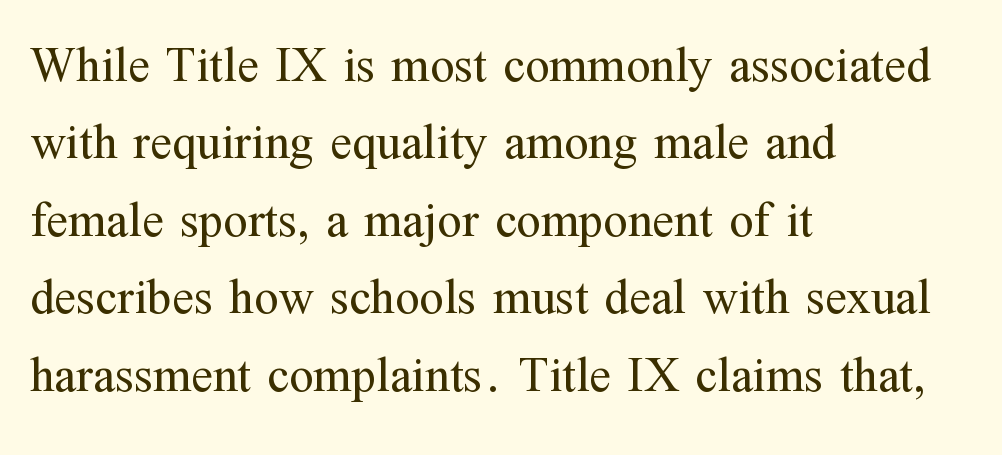
{"serif": "yes", "italic": "no", "bold": "no", "weight": "regular", "width": "normal", "stroke_contrast": "medium", "x_height": "medium", "monospaced": "no", "underline": "no", "align": "left", "line_spacing": "normal", "line_spacing_ratio": 1.55, "letter_spacing": "normal", "letter_spacing_em": 0.0, "glyph_px": 50}
